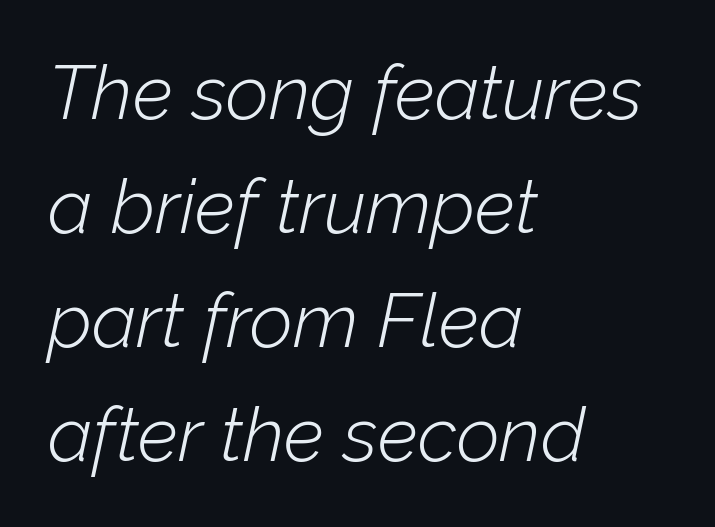
The image shows 75 px light type, italic (leaning right); set left-aligned, normal line spacing (1.52x), normal letter spacing, not underlined; low stroke contrast and a medium x-height.
